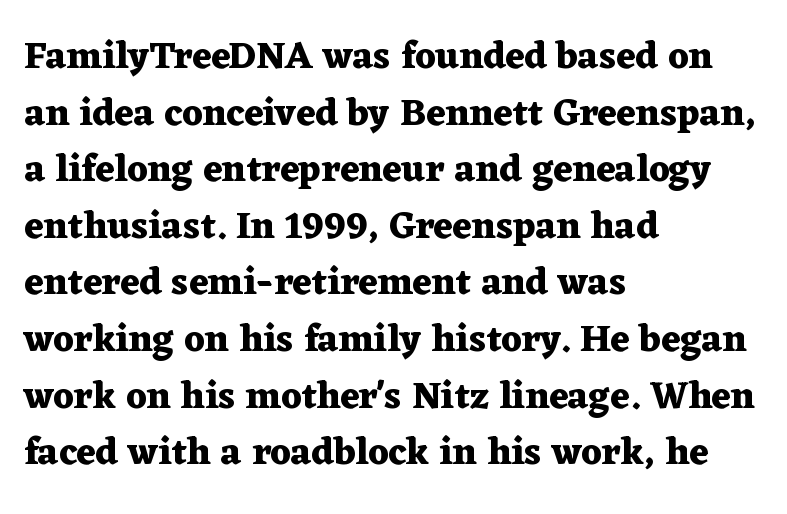
{"serif": "yes", "italic": "no", "bold": "yes", "weight": "heavy", "width": "wide", "stroke_contrast": "medium", "x_height": "medium", "monospaced": "no", "underline": "no", "align": "left", "line_spacing": "normal", "line_spacing_ratio": 1.49, "letter_spacing": "normal", "letter_spacing_em": 0.0, "glyph_px": 38}
